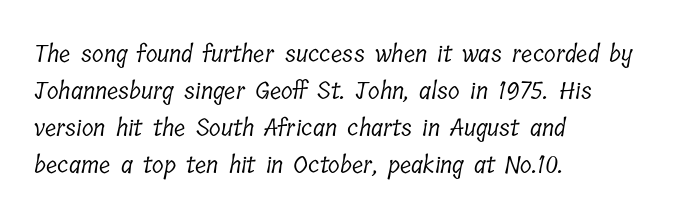
{"bold": "no", "underline": "no", "align": "left", "line_spacing": "normal", "line_spacing_ratio": 1.54, "letter_spacing": "normal", "letter_spacing_em": 0.0, "glyph_px": 24}
